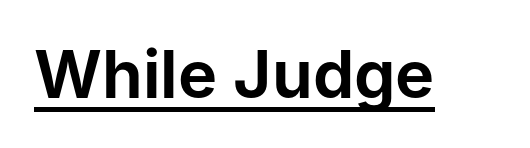
The typography opts for an upright posture over an oblique one. A typesetter would call this zero additional tracking. Serifs: no, the terminals of the letterforms are clean. Spacing verdict: proportional, widths tailored to each character. The rendered words wear a rule along their underside.
